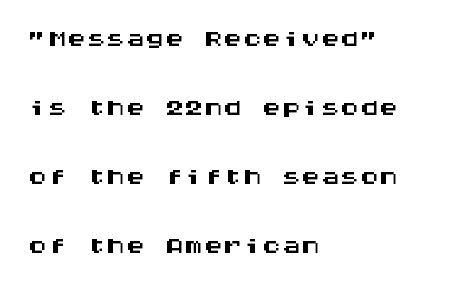
{"serif": "no", "italic": "no", "width": "wide", "stroke_contrast": "medium", "x_height": "large", "monospaced": "yes", "underline": "no", "align": "left", "line_spacing_ratio": 1.77, "letter_spacing": "normal", "letter_spacing_em": 0.0, "glyph_px": 39}
